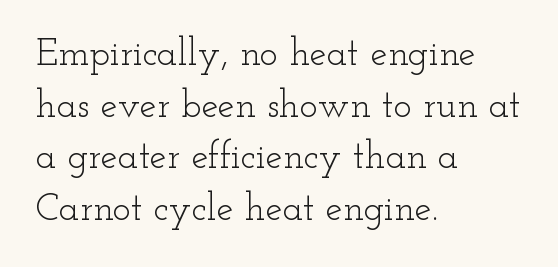
The image shows 38 px light, wide serif type, upright; set left-aligned, normal line spacing (1.36x), normal letter spacing, not underlined; low stroke contrast and a small x-height.
